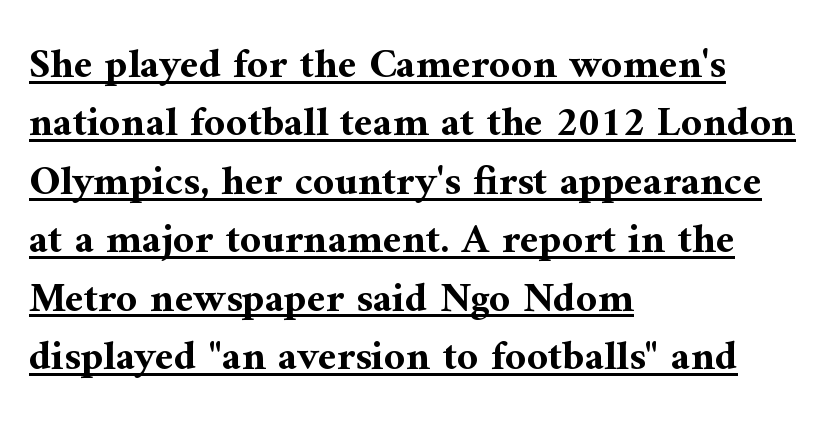
The compositor pushed each line to the left boundary. A typesetter would label this face a serif. This sample has the flowing, uneven cadence of proportional lettering. Posture: straight, roman, zero tilt. Quick note: interline space is typical.
